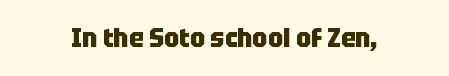
Q: Is the text bold? A: Yes.
Q: Is the text italic (slanted)? A: No, it is upright.
Q: Is the text underlined? A: No.
Q: How is the paragraph aligned? A: Centered.
Q: Is the spacing between letters normal or unusually wide? A: Normal.
